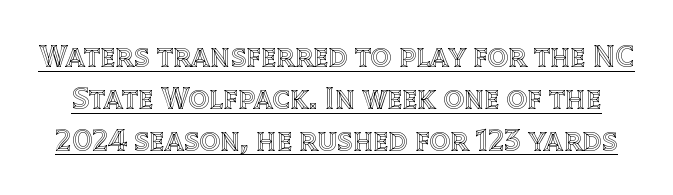
The image shows 32 px text type, upright; set normal line spacing (1.31x), normal letter spacing, underlined; a large x-height.
